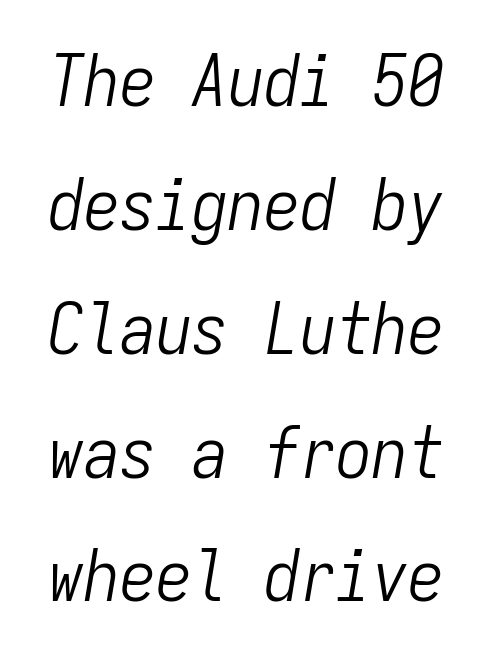
You could count columns in this text — the font is strictly monospaced. This reads as an unemphasized weight, regular at the heaviest. Italic: yes, the glyphs are oblique. The baseline area is clear.
